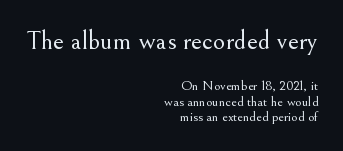
This is roman type, the default non-slanted kind. A quiet, ordinary-to-light weight characterises the typeface. The foot of each line stays bare and open. Horizontal alignment here is rightward, an uncommon choice for prose.
